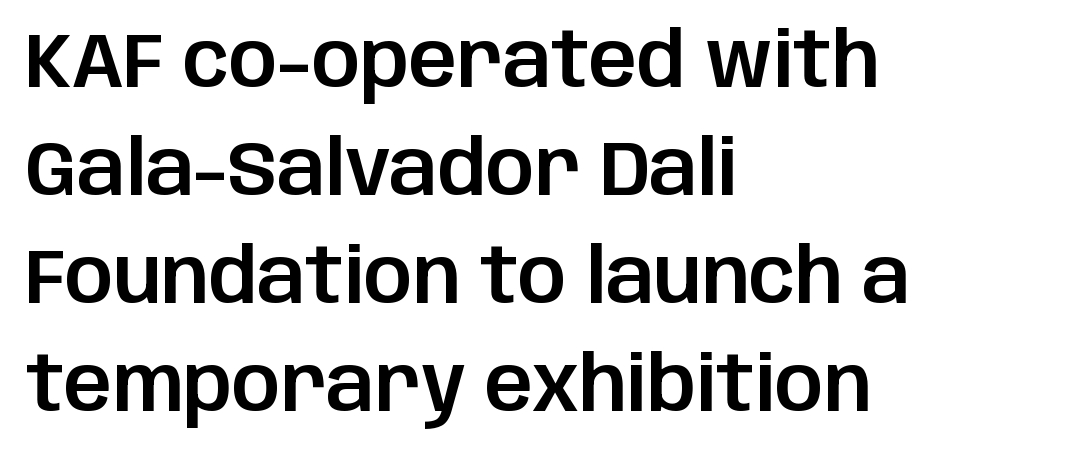
The passage shown stacks its lines at a standard gap. Horizontal alignment here is leftward, the default for most running prose. You could call the tracking neutral — neither tight nor loose. The baseline area is clear. Posture: straight, roman, zero tilt.
